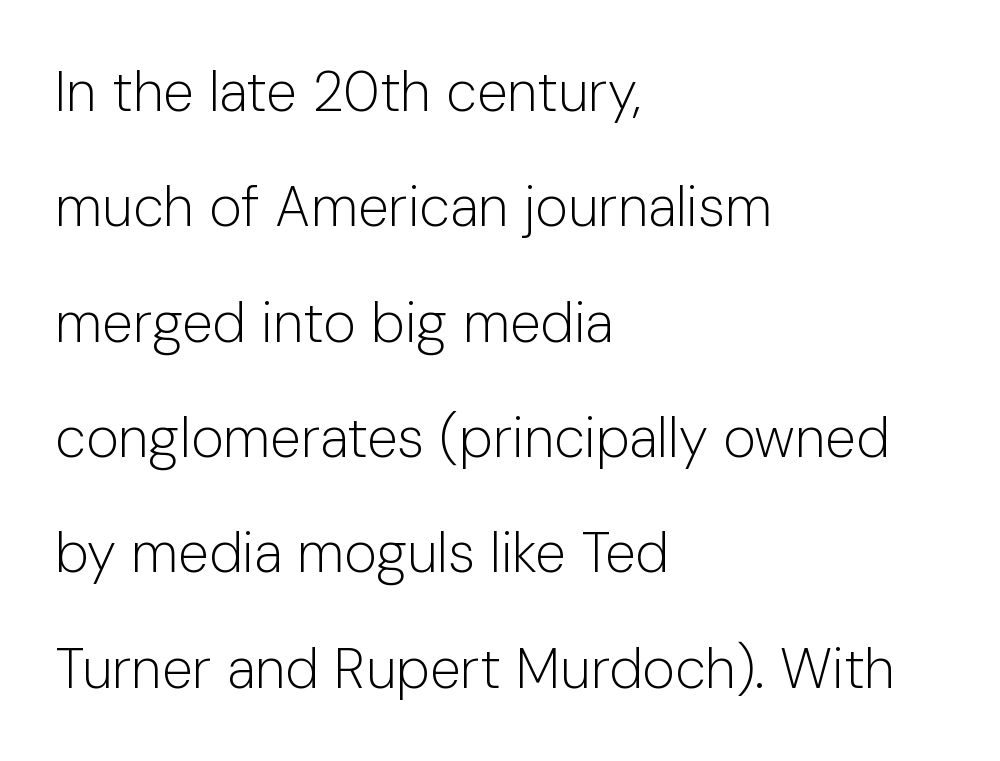
No letter is thick-stroked: the sample isn't bold. The setting favours the left margin, as ordinary paragraphs usually do. Any mark beneath the type? The region is blank. Unlike a traditional serif, this face leaves its strokes unadorned.
